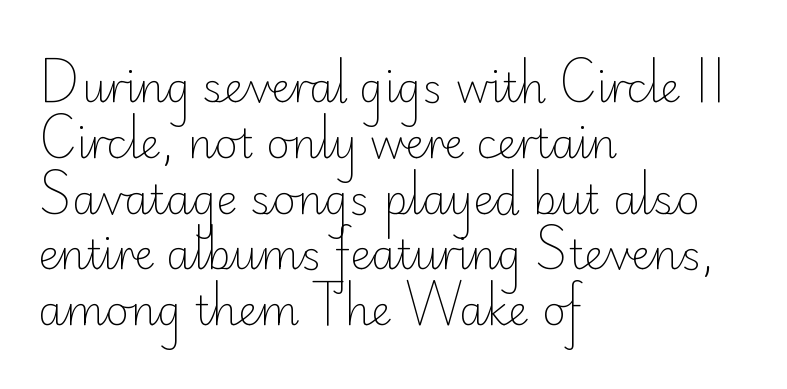
Q: Is the text bold? A: No.
Q: Is the text italic (slanted)? A: No, it is upright.
Q: Is the typeface a serif or a sans-serif typeface? A: Sans-serif.
Q: Is the text underlined? A: No.
Q: How is the paragraph aligned? A: Left-aligned.
Q: Is the spacing between letters normal or unusually wide? A: Normal.
Q: Is the spacing between lines tight, normal or loose? A: Normal.
Q: Width (condensed, normal, or wide)? A: Normal.
Q: Stroke contrast? A: Low.
Q: x-height? A: Small.
Q: Monospaced? A: No.
